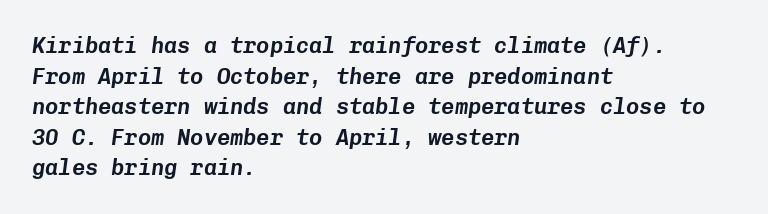
Slant detected: the letters are inclined. Honestly, there is no underline to notice here at all. In terms of letterspacing, this is plain default setting. One glance says typical: line gaps are just what's usual. Teacher's note: observe the even left margin — that is flush-left alignment.
